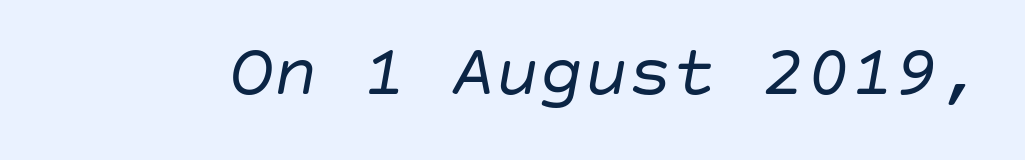
The image shows 74 px regular-weight type, italic (leaning right); set normal letter spacing, not underlined; low stroke contrast and a large x-height.
